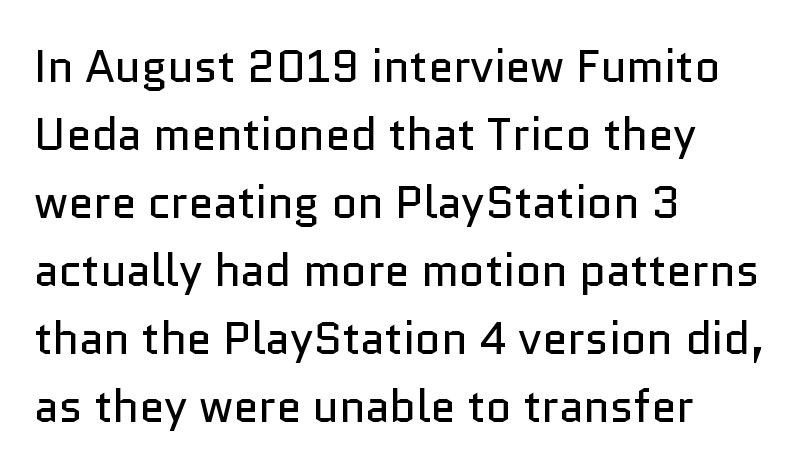
{"serif": "no", "italic": "no", "bold": "no", "weight": "regular", "width": "normal", "stroke_contrast": "low", "x_height": "medium", "monospaced": "no", "underline": "no", "align": "left", "line_spacing": "normal", "line_spacing_ratio": 1.51, "letter_spacing": "normal", "letter_spacing_em": 0.0, "glyph_px": 45}
